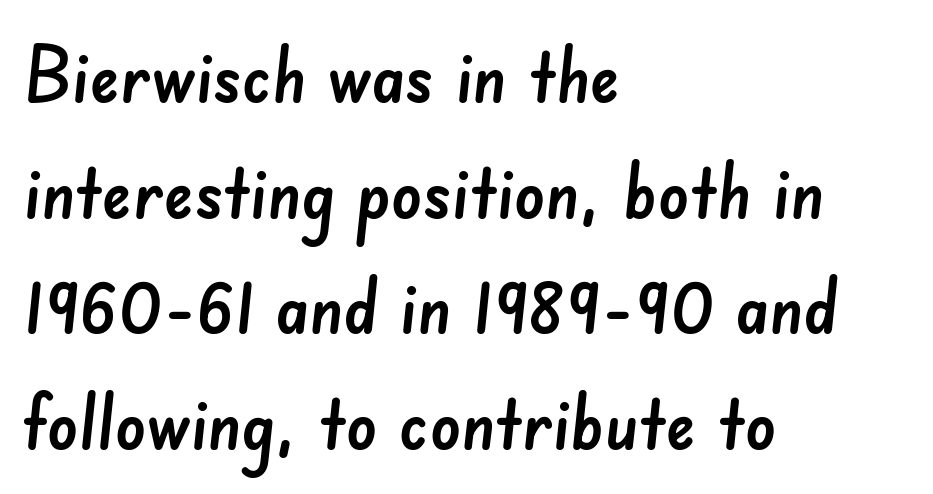
Q: Is the typeface a serif or a sans-serif typeface? A: Sans-serif.
Q: Is the text underlined? A: No.
Q: How is the paragraph aligned? A: Left-aligned.
Q: Is the spacing between letters normal or unusually wide? A: Normal.
Q: Is the spacing between lines tight, normal or loose? A: Normal.
Q: Width (condensed, normal, or wide)? A: Normal.
Q: Stroke contrast? A: Low.
Q: x-height? A: Small.
Q: Monospaced? A: No.
